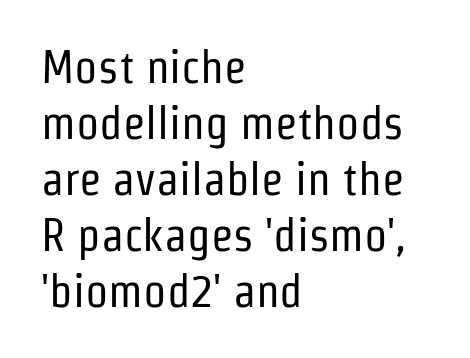
Posture: straight, roman, zero tilt. Weight: not bold — regular or lighter. Stroke terminals: plain, sans-serif. Here the glyphs are tracked normally, forming tight word shapes. Unmarked baselines from the first word to the last.
